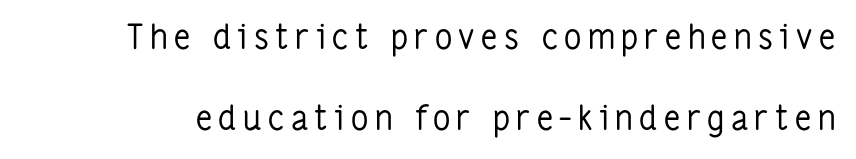
The image shows 34 px regular-weight, condensed sans-serif type, upright; set loose line spacing (2.39x), not underlined; low stroke contrast and a medium x-height.
